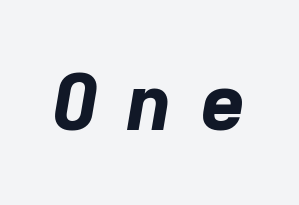
Q: Is the text bold? A: Yes.
Q: Is the text italic (slanted)? A: Yes, it leans right by about 9 degrees.
Q: Is the text underlined? A: No.
Q: Is the spacing between letters normal or unusually wide? A: Unusually wide.
Q: Width (condensed, normal, or wide)? A: Normal.
Q: Stroke contrast? A: Low.
Q: x-height? A: Medium.
Q: Monospaced? A: No.
